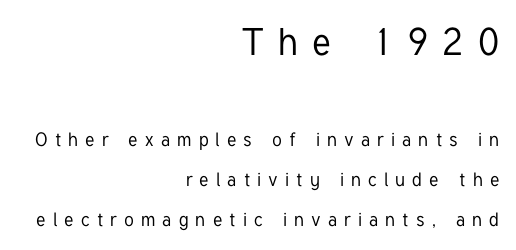
The passage shown has open, widely tracked lettering throughout. Italic? Not at all — the glyphs are vertical. Does the type have serifs? No, each stem ends abruptly. Underlining? Definitely not there.
